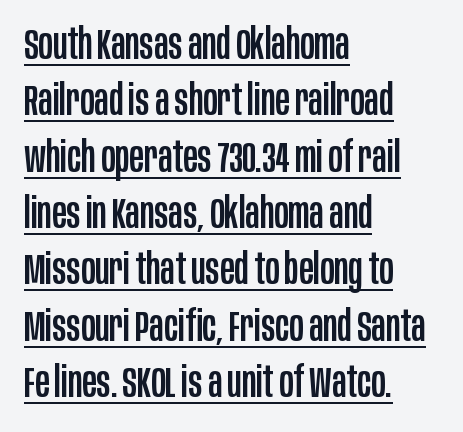
The image shows 43 px condensed sans-serif type, upright; set left-aligned, normal line spacing (1.31x), normal letter spacing, underlined; low stroke contrast and a large x-height.
